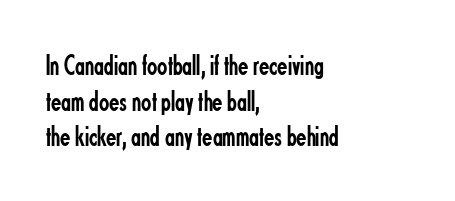
Heft: none added — not bold. Do the characters align in a grid? No, the font is proportional. The designer went with a sans here, leaving each stem footless. The rendering anchors every line to the left-hand side. What stands out about the letter spacing? Nothing — it is the standard amount. Unmarked baselines from the first word to the last.
